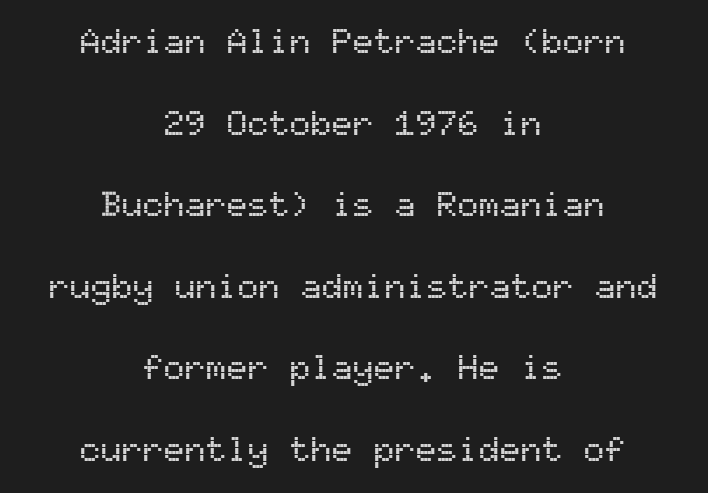
If you measured baseline to baseline, you'd find a long distance. Teacher's note: observe the equal gaps on both sides — that is centered alignment. Bare-footed words on every line. Posture: vertical.
